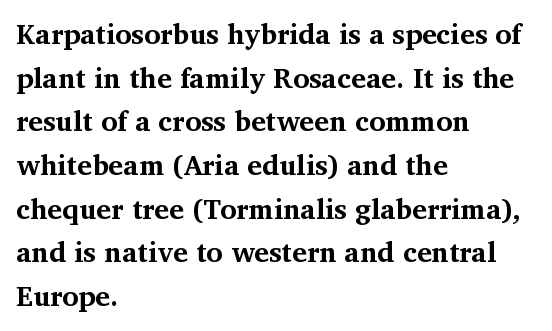
Notice how the stems are strictly vertical — no italics here. A typesetter would call this leading conventional body-copy spacing. Font category for this specimen: serif. Look at the stroke-to-counter ratio: heavy, a bold.
